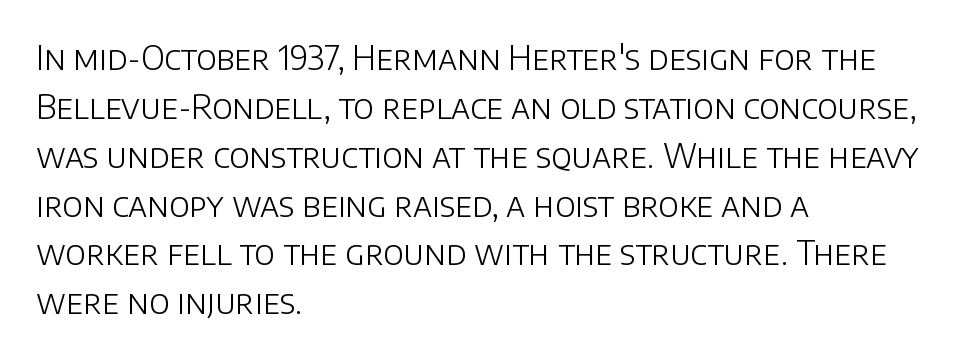
Q: Is the text bold? A: No.
Q: Is the text italic (slanted)? A: No, it is upright.
Q: Is the typeface a serif or a sans-serif typeface? A: Sans-serif.
Q: Is the text underlined? A: No.
Q: How is the paragraph aligned? A: Left-aligned.
Q: Is the spacing between letters normal or unusually wide? A: Normal.
Q: Is the spacing between lines tight, normal or loose? A: Normal.
Q: Width (condensed, normal, or wide)? A: Normal.
Q: Stroke contrast? A: Low.
Q: x-height? A: Large.
Q: Monospaced? A: No.
